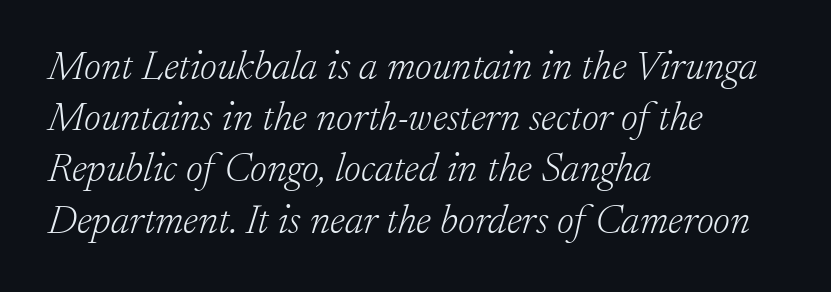
Q: Is the text bold? A: No.
Q: Is the text italic (slanted)? A: Yes, it leans right by about 17 degrees.
Q: Is the typeface a serif or a sans-serif typeface? A: Serif.
Q: Is the text underlined? A: No.
Q: How is the paragraph aligned? A: Left-aligned.
Q: Is the spacing between letters normal or unusually wide? A: Normal.
Q: Is the spacing between lines tight, normal or loose? A: Normal.
Q: Width (condensed, normal, or wide)? A: Normal.
Q: Stroke contrast? A: Low.
Q: x-height? A: Small.
Q: Monospaced? A: No.
